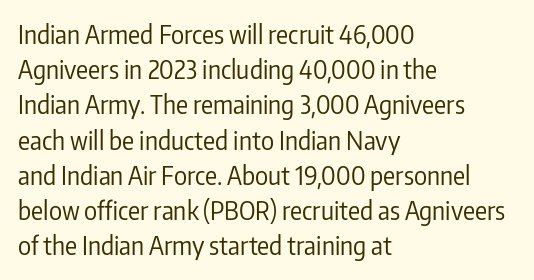
The image shows 25 px text type, upright; set left-aligned, normal line spacing (1.41x), normal letter spacing, not underlined.
